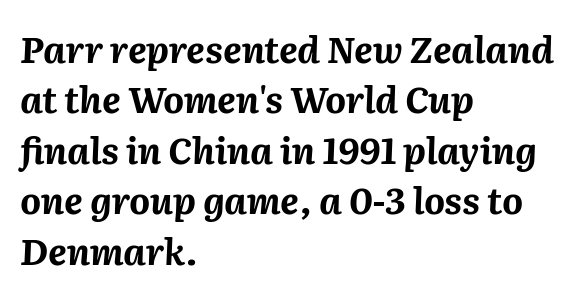
The image shows 36 px bold type, italic (leaning right); set left-aligned, normal line spacing (1.4x), normal letter spacing, not underlined; medium stroke contrast and a medium x-height.
